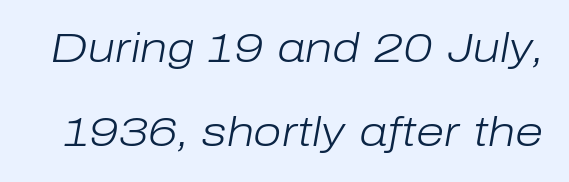
{"italic": "yes", "lean": "right", "slant_degrees": 10, "bold": "no", "weight": "light", "width": "normal", "stroke_contrast": "low", "x_height": "medium", "monospaced": "no", "underline": "no", "line_spacing": "loose", "line_spacing_ratio": 2.06, "letter_spacing": "normal", "letter_spacing_em": 0.0, "glyph_px": 41}
